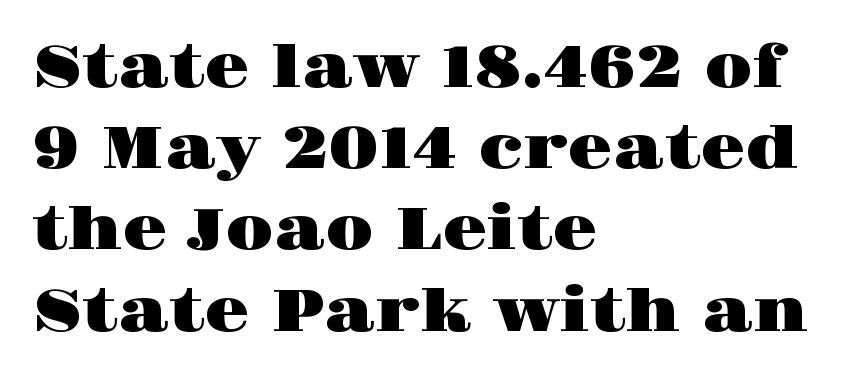
Q: Is the text italic (slanted)? A: No, it is upright.
Q: Is the typeface a serif or a sans-serif typeface? A: Serif.
Q: Is the text underlined? A: No.
Q: How is the paragraph aligned? A: Left-aligned.
Q: Is the spacing between letters normal or unusually wide? A: Normal.
Q: Is the spacing between lines tight, normal or loose? A: Normal.
Q: Width (condensed, normal, or wide)? A: Wide.
Q: Stroke contrast? A: High.
Q: x-height? A: Large.
Q: Monospaced? A: No.
